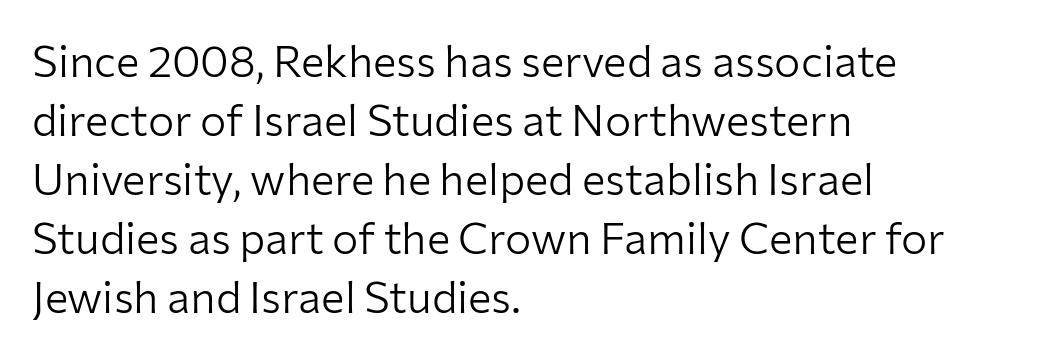
{"serif": "no", "italic": "no", "bold": "no", "weight": "light", "width": "normal", "stroke_contrast": "low", "x_height": "medium", "monospaced": "no", "underline": "no", "align": "left", "line_spacing": "normal", "line_spacing_ratio": 1.34, "letter_spacing": "normal", "letter_spacing_em": 0.0, "glyph_px": 44}
